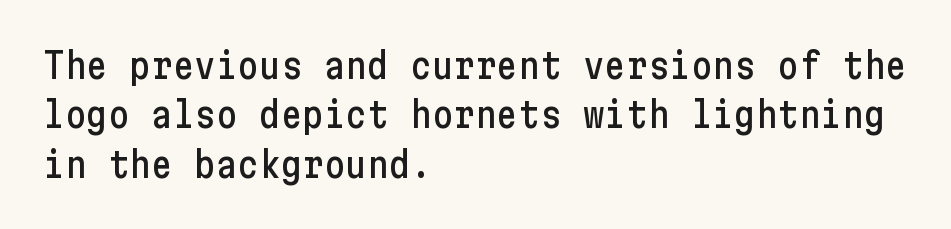
Q: Is the text italic (slanted)? A: No, it is upright.
Q: Is the typeface a serif or a sans-serif typeface? A: Sans-serif.
Q: Is the text underlined? A: No.
Q: How is the paragraph aligned? A: Left-aligned.
Q: Is the spacing between letters normal or unusually wide? A: Normal.
Q: Is the spacing between lines tight, normal or loose? A: Normal.
Q: Width (condensed, normal, or wide)? A: Condensed.
Q: Stroke contrast? A: Low.
Q: x-height? A: Medium.
